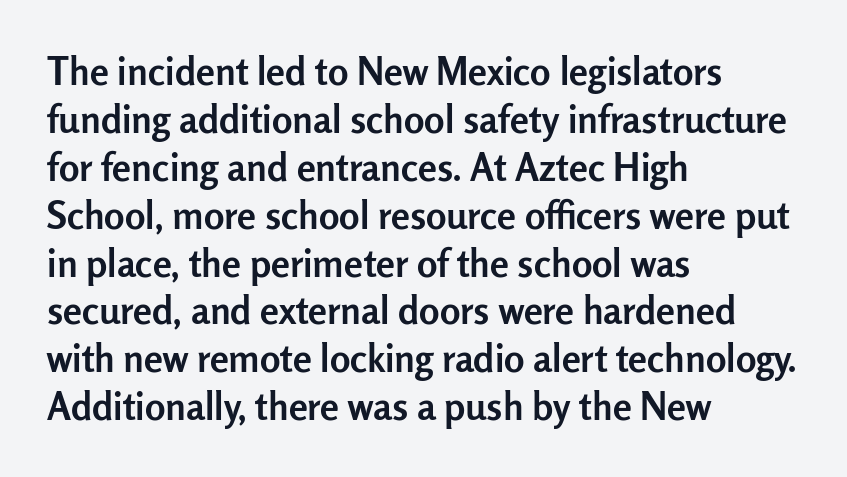
{"serif": "no", "italic": "no", "bold": "yes", "weight": "semibold", "width": "normal", "stroke_contrast": "low", "x_height": "medium", "monospaced": "no", "underline": "no", "align": "left", "line_spacing": "normal", "line_spacing_ratio": 1.26, "letter_spacing": "normal", "letter_spacing_em": 0.0, "glyph_px": 38}
